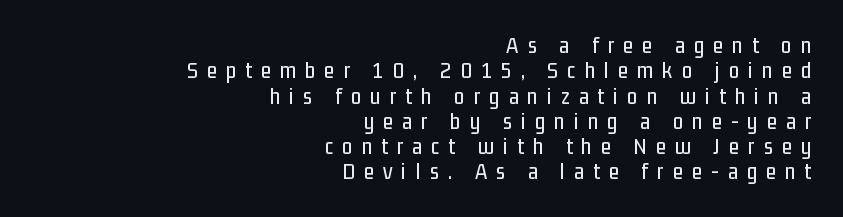
Observe the wide spacing: letters keep a clear distance from each other. Quick note: underline off. Successive baselines arrive quickly, one right under another. The specimen reads as upright at a glance. Line ends are locked; line starts wander.
